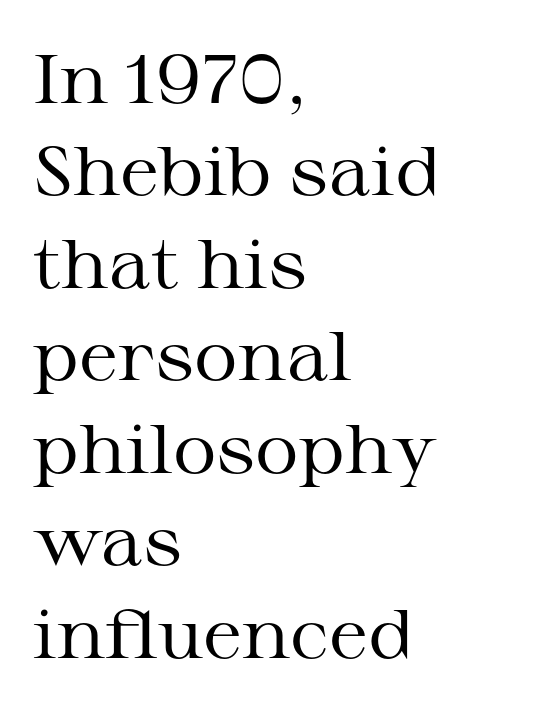
Q: Is the text bold? A: No.
Q: Is the text italic (slanted)? A: No, it is upright.
Q: Is the typeface a serif or a sans-serif typeface? A: Serif.
Q: Is the text underlined? A: No.
Q: How is the paragraph aligned? A: Left-aligned.
Q: Is the spacing between letters normal or unusually wide? A: Normal.
Q: Is the spacing between lines tight, normal or loose? A: Normal.
Q: Width (condensed, normal, or wide)? A: Wide.
Q: Stroke contrast? A: Medium.
Q: x-height? A: Medium.
Q: Monospaced? A: No.
